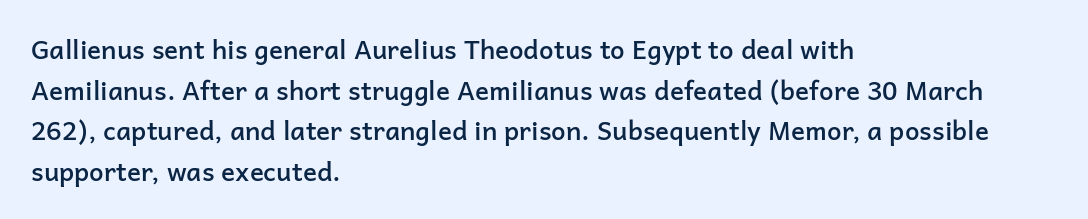
Q: Is the text bold? A: Semi-bold.
Q: Is the text italic (slanted)? A: No, it is upright.
Q: Is the text underlined? A: No.
Q: How is the paragraph aligned? A: Left-aligned.
Q: Is the spacing between letters normal or unusually wide? A: Normal.
Q: Is the spacing between lines tight, normal or loose? A: Normal.
